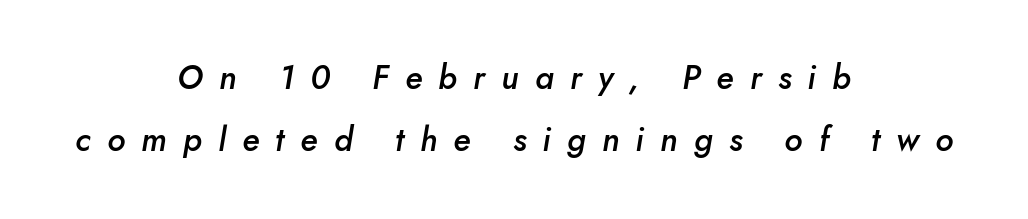
The image shows 33 px semibold type, italic (leaning right); set centered, line spacing 1.88x, unusually wide letter spacing (+0.49 em), not underlined; low stroke contrast and a small x-height.
